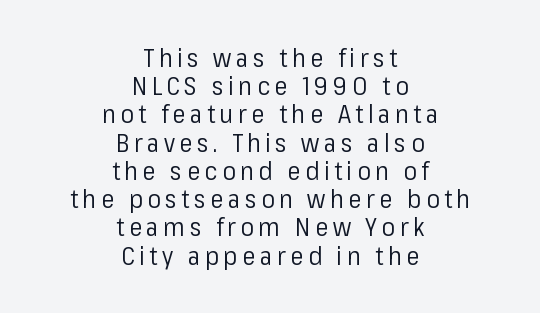
Caption: multi-line text, centered on the measure. The rendering uses a small line-height, squeezing the rows. The axis of the letterforms is exactly vertical. The strip under each line holds only bare page. Stroke mass is kept to a normal reading level or below.
